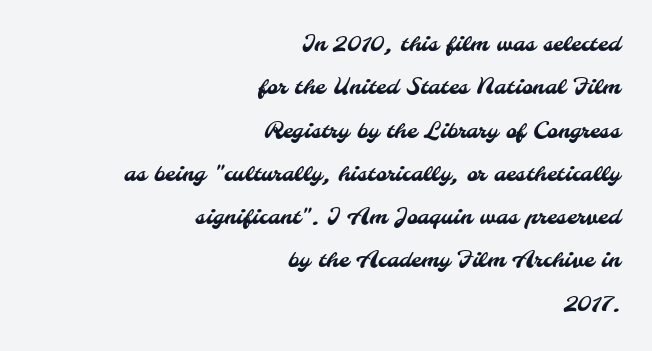
{"underline": "no", "align": "right", "line_spacing": "loose", "line_spacing_ratio": 2.06, "letter_spacing": "normal", "letter_spacing_em": 0.0, "glyph_px": 21}
